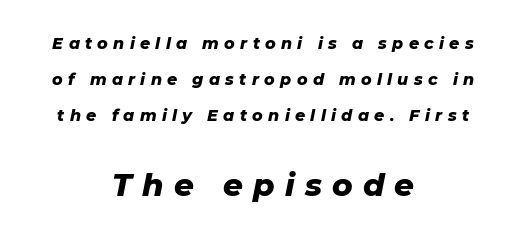
Characters are canted at an angle relative to the baseline's perpendicular. The passage shown is emphatically bold. The second block has been scaled up relative to the first. Notice how the passage keeps no hard edge, just a central spine.
